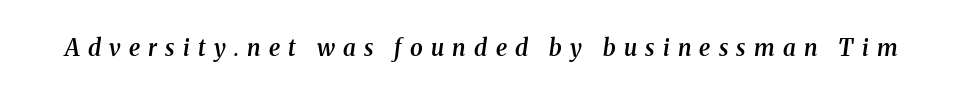
The image shows 23 px text type, italic (leaning right); set unusually wide letter spacing (+0.36 em), not underlined.
